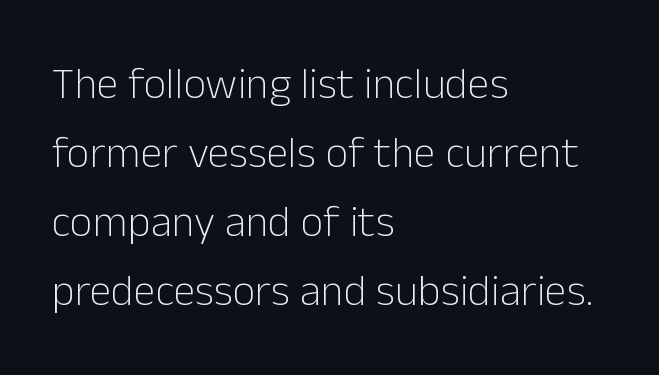
{"serif": "no", "italic": "no", "bold": "no", "weight": "light", "width": "normal", "stroke_contrast": "low", "x_height": "medium", "monospaced": "no", "underline": "no", "align": "left", "line_spacing": "normal", "line_spacing_ratio": 1.57, "letter_spacing": "normal", "letter_spacing_em": 0.0, "glyph_px": 44}
